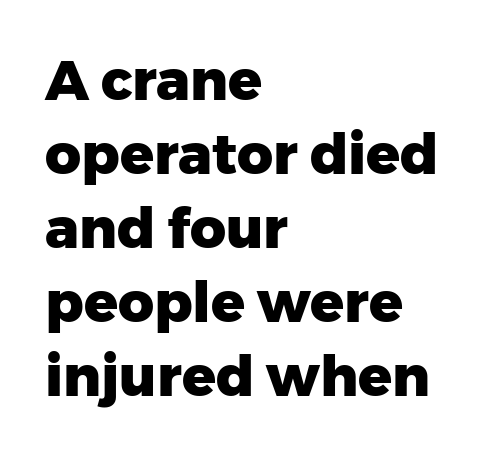
The image shows 56 px heavy sans-serif type, upright; set left-aligned, normal line spacing (1.32x), normal letter spacing, not underlined; low stroke contrast and a medium x-height.
